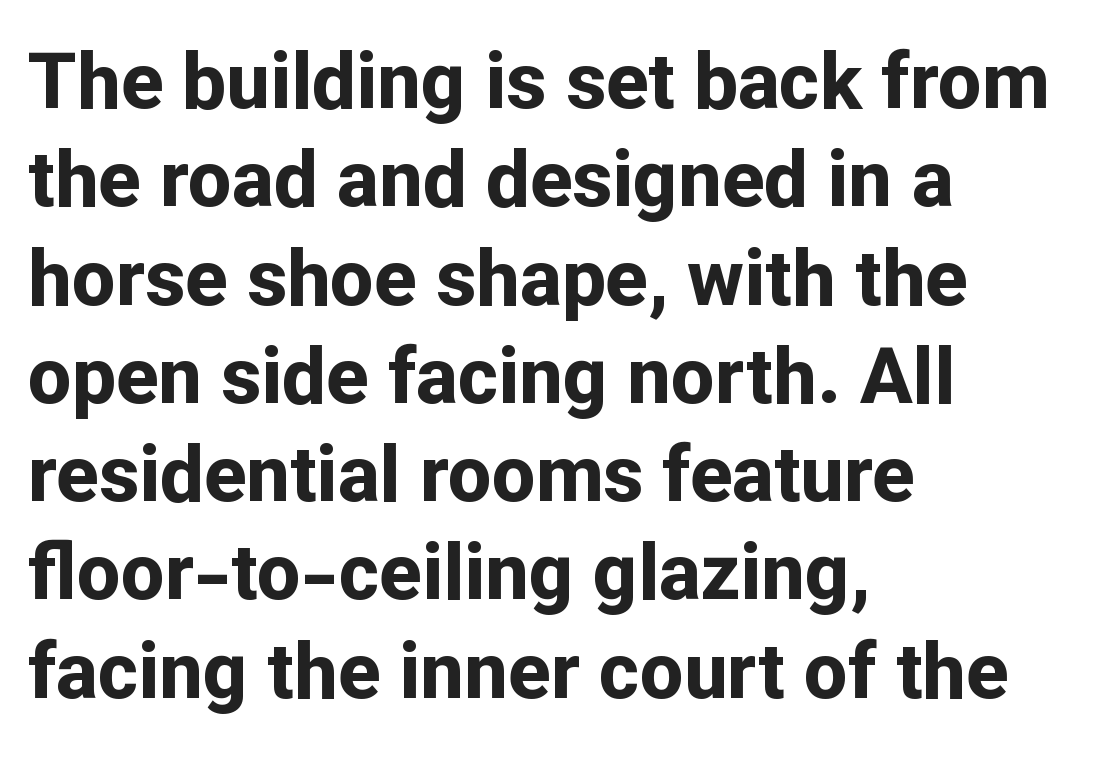
The image shows 78 px bold sans-serif type, upright; set left-aligned, normal line spacing (1.26x), normal letter spacing, not underlined; low stroke contrast and a medium x-height.
